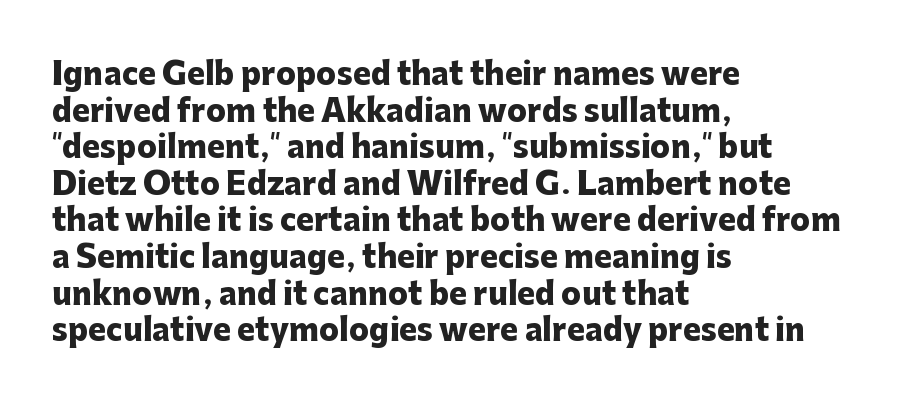
{"serif": "no", "italic": "no", "bold": "yes", "weight": "heavy", "width": "normal", "stroke_contrast": "low", "x_height": "medium", "monospaced": "no", "underline": "no", "align": "left", "line_spacing_ratio": 1.22, "letter_spacing": "normal", "letter_spacing_em": 0.0, "glyph_px": 30}
